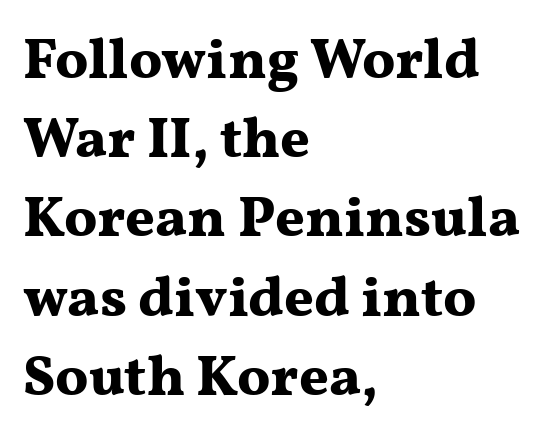
{"serif": "yes", "italic": "no", "bold": "yes", "weight": "bold", "width": "wide", "stroke_contrast": "medium", "x_height": "medium", "monospaced": "no", "underline": "no", "align": "left", "line_spacing": "normal", "line_spacing_ratio": 1.39, "letter_spacing": "normal", "letter_spacing_em": 0.0, "glyph_px": 57}
